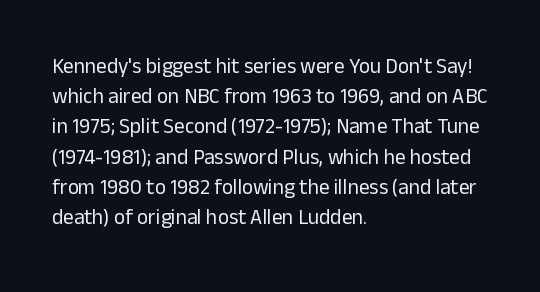
The image shows 21 px text type, upright; set left-aligned, normal line spacing (1.44x), normal letter spacing, not underlined.
